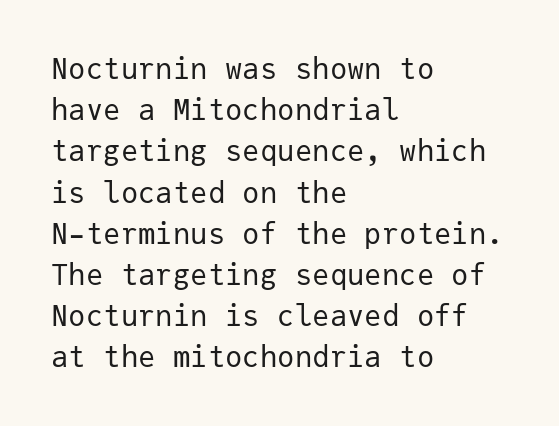
{"serif": "no", "italic": "no", "bold": "no", "weight": "regular", "width": "normal", "stroke_contrast": "low", "x_height": "medium", "monospaced": "yes", "underline": "no", "align": "left", "line_spacing": "normal", "line_spacing_ratio": 1.42, "letter_spacing": "normal", "letter_spacing_em": 0.0, "glyph_px": 29}
